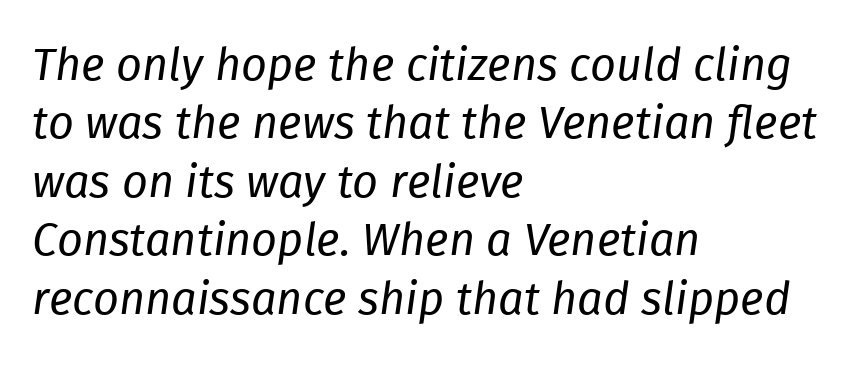
The image shows 45 px regular-weight type, italic (leaning right); set left-aligned, normal line spacing (1.3x), normal letter spacing, not underlined; low stroke contrast and a medium x-height.
